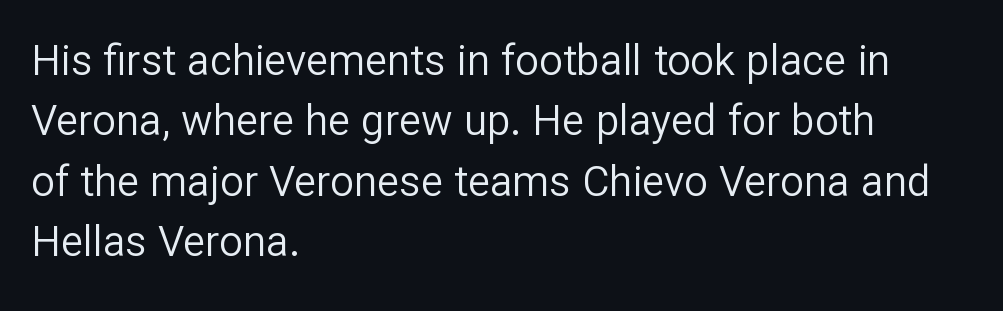
Q: Is the text bold? A: No.
Q: Is the text italic (slanted)? A: No, it is upright.
Q: Is the typeface a serif or a sans-serif typeface? A: Sans-serif.
Q: Is the text underlined? A: No.
Q: How is the paragraph aligned? A: Left-aligned.
Q: Is the spacing between letters normal or unusually wide? A: Normal.
Q: Is the spacing between lines tight, normal or loose? A: Normal.
Q: Width (condensed, normal, or wide)? A: Normal.
Q: Stroke contrast? A: Low.
Q: x-height? A: Medium.
Q: Monospaced? A: No.
